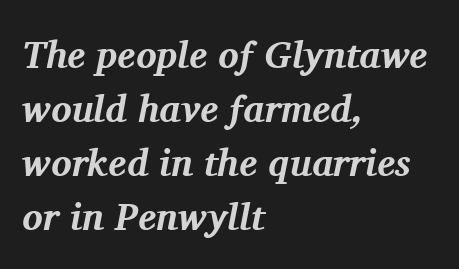
Q: Is the text bold? A: Yes.
Q: Is the text italic (slanted)? A: Yes, it leans right by about 11 degrees.
Q: Is the typeface a serif or a sans-serif typeface? A: Serif.
Q: Is the text underlined? A: No.
Q: How is the paragraph aligned? A: Left-aligned.
Q: Is the spacing between letters normal or unusually wide? A: Normal.
Q: Is the spacing between lines tight, normal or loose? A: Normal.
Q: Width (condensed, normal, or wide)? A: Normal.
Q: Stroke contrast? A: Medium.
Q: x-height? A: Medium.
Q: Monospaced? A: No.
